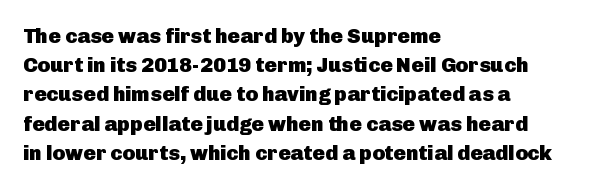
{"italic": "no", "bold": "yes", "underline": "no", "align": "left", "line_spacing": "normal", "line_spacing_ratio": 1.39, "letter_spacing": "normal", "letter_spacing_em": 0.0, "glyph_px": 21}
